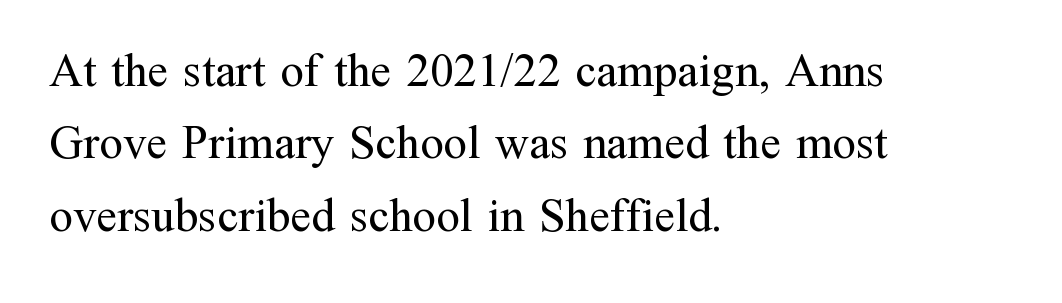
Does the copy run flush right? No — it runs flush left. The letters carry serifs — small finishing strokes at the ends of their stems. No letter is thick-stroked: the sample isn't bold. Tall strokes in this sample are plumb rather than angled.
